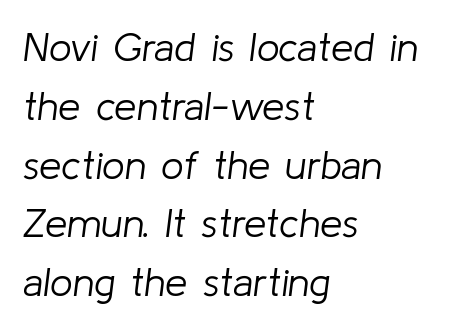
{"italic": "yes", "lean": "right", "slant_degrees": 8, "bold": "no", "weight": "light", "width": "normal", "stroke_contrast": "low", "x_height": "medium", "monospaced": "no", "underline": "no", "align": "left", "line_spacing": "normal", "line_spacing_ratio": 1.47, "letter_spacing": "normal", "letter_spacing_em": 0.0, "glyph_px": 40}
